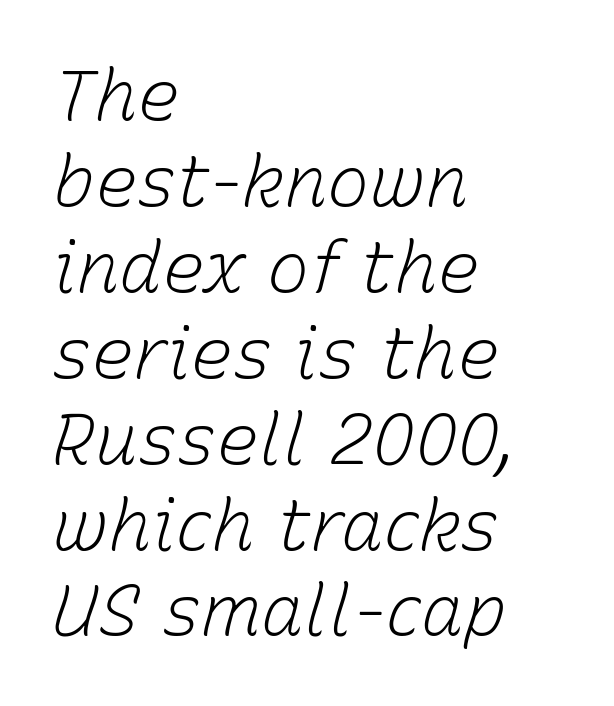
{"italic": "yes", "lean": "right", "slant_degrees": 15, "bold": "no", "weight": "light", "width": "normal", "stroke_contrast": "low", "x_height": "medium", "monospaced": "no", "underline": "no", "align": "left", "line_spacing_ratio": 1.21, "letter_spacing": "normal", "letter_spacing_em": 0.0, "glyph_px": 71}
